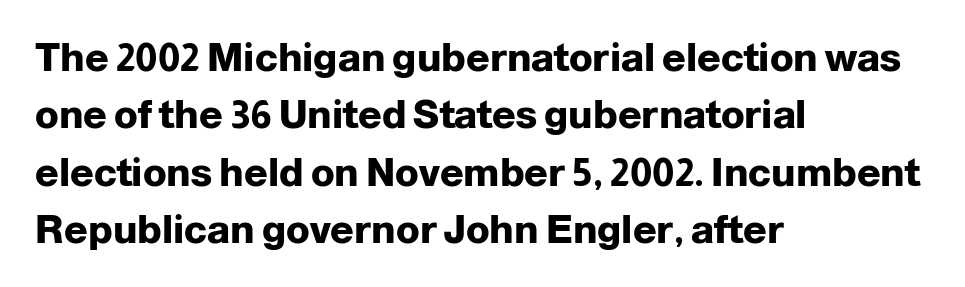
{"serif": "no", "italic": "no", "bold": "yes", "weight": "heavy", "width": "normal", "stroke_contrast": "low", "x_height": "medium", "monospaced": "no", "underline": "no", "align": "left", "line_spacing": "normal", "line_spacing_ratio": 1.47, "letter_spacing": "normal", "letter_spacing_em": 0.0, "glyph_px": 39}
